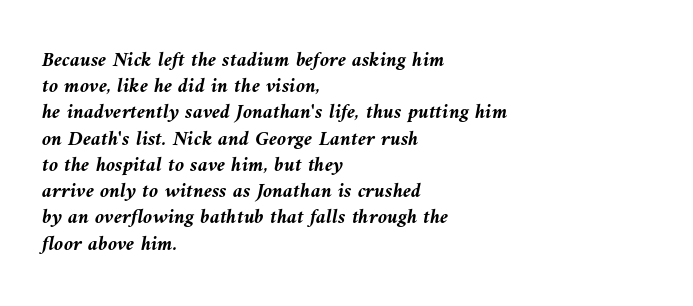
The text carries the slant typical of an italic or oblique font. Students, note that the glyphs here touch the page at normal intervals. Set as a true bold cut, around the 700 mark. A student would call this left alignment; a typographer would say flush left, rag right.
